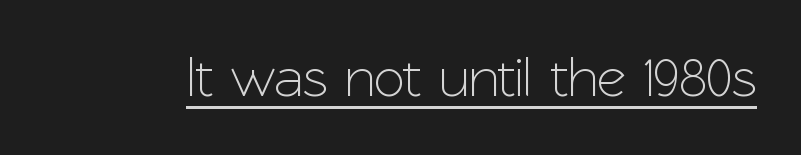
Q: Is the text italic (slanted)? A: No, it is upright.
Q: Is the typeface a serif or a sans-serif typeface? A: Sans-serif.
Q: Is the text underlined? A: Yes.
Q: Is the spacing between letters normal or unusually wide? A: Normal.
Q: Width (condensed, normal, or wide)? A: Normal.
Q: Stroke contrast? A: Low.
Q: x-height? A: Medium.
Q: Monospaced? A: No.
